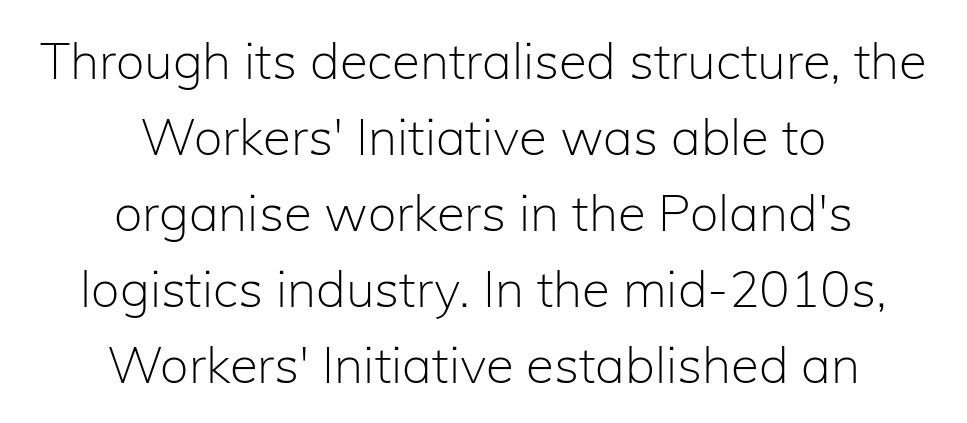
The image shows 51 px light sans-serif type, upright; set centered, normal line spacing (1.49x), normal letter spacing, not underlined; low stroke contrast and a medium x-height.
